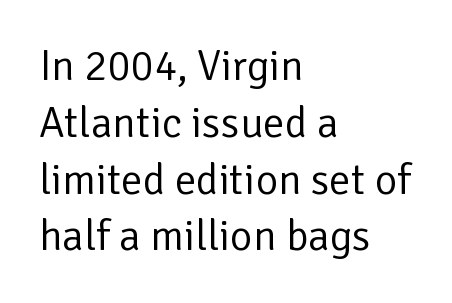
The image shows 43 px regular-weight sans-serif type, upright; set left-aligned, normal line spacing (1.32x), normal letter spacing, not underlined; low stroke contrast and a medium x-height.
